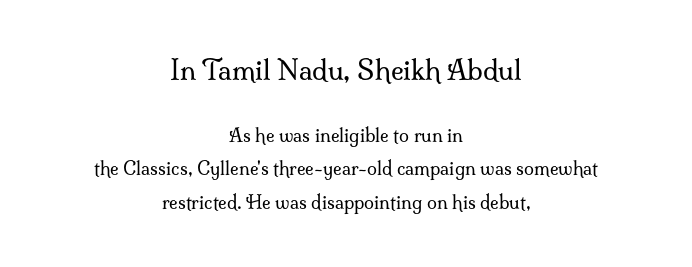
{"italic": "no", "bold": "no", "underline": "no", "align": "center", "line_spacing_ratio": 1.84, "letter_spacing": "normal", "letter_spacing_em": 0.0, "larger_block": "first", "size_ratio": 1.5, "glyph_px": 27}
